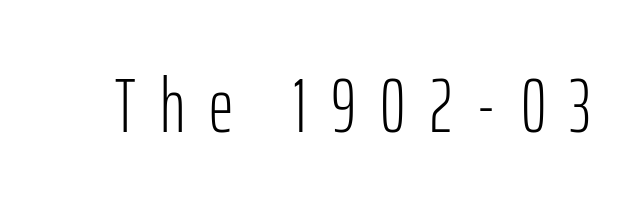
The image shows 76 px light, condensed sans-serif type, upright; set unusually wide letter spacing (+0.32 em), not underlined; low stroke contrast and a medium x-height.
